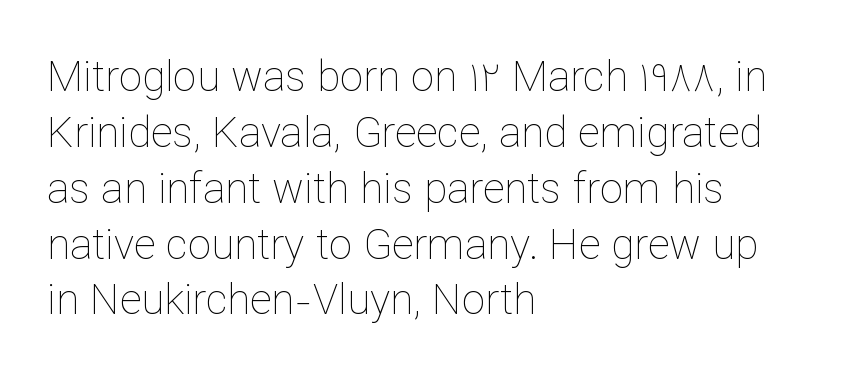
{"italic": "no", "bold": "no", "weight": "thin", "width": "normal", "stroke_contrast": "low", "x_height": "medium", "monospaced": "no", "underline": "no", "align": "left", "line_spacing": "normal", "line_spacing_ratio": 1.33, "letter_spacing": "normal", "letter_spacing_em": 0.0, "glyph_px": 42}
